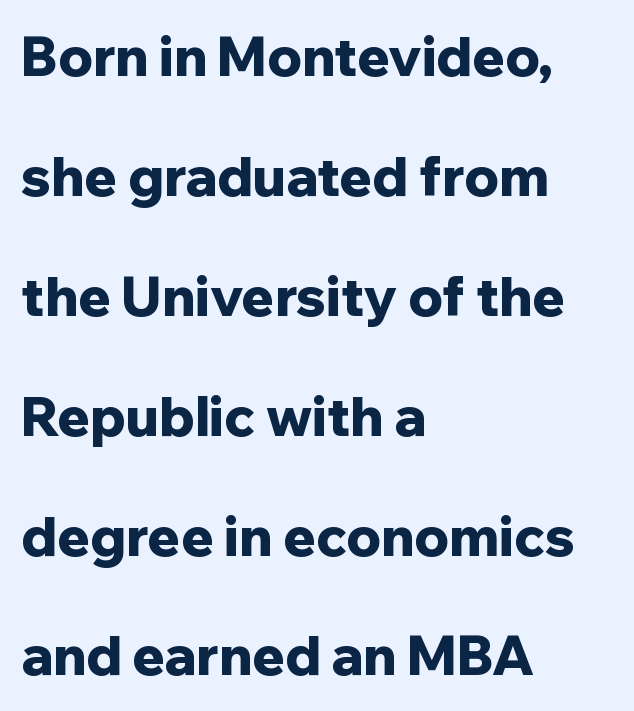
Q: Is the text bold? A: Yes.
Q: Is the text italic (slanted)? A: No, it is upright.
Q: Is the typeface a serif or a sans-serif typeface? A: Sans-serif.
Q: Is the text underlined? A: No.
Q: How is the paragraph aligned? A: Left-aligned.
Q: Is the spacing between letters normal or unusually wide? A: Normal.
Q: Is the spacing between lines tight, normal or loose? A: Loose.
Q: Width (condensed, normal, or wide)? A: Normal.
Q: Stroke contrast? A: Low.
Q: x-height? A: Medium.
Q: Monospaced? A: No.
